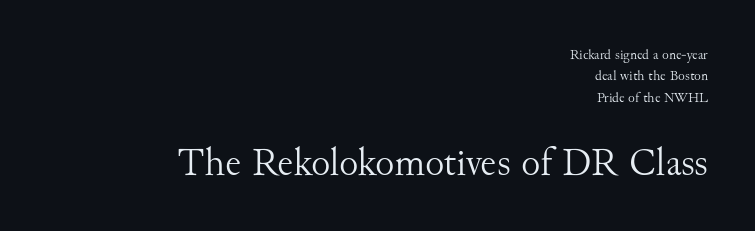
Q: Is the text bold? A: No.
Q: Is the text italic (slanted)? A: No, it is upright.
Q: Is the typeface a serif or a sans-serif typeface? A: Serif.
Q: Is the text underlined? A: No.
Q: How is the paragraph aligned? A: Right-aligned.
Q: Is the spacing between letters normal or unusually wide? A: Normal.
Q: Is the spacing between lines tight, normal or loose? A: Normal.
Q: Which block of text is set in a larger size, the first (top) or the second (bottom)? A: The second (bottom) one.
Q: Width (condensed, normal, or wide)? A: Normal.
Q: Stroke contrast? A: Medium.
Q: x-height? A: Small.
Q: Monospaced? A: No.
